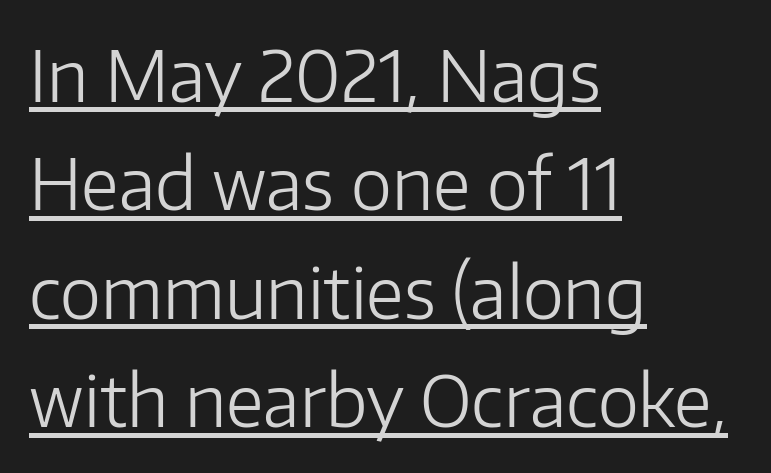
Q: Is the text bold? A: No.
Q: Is the text italic (slanted)? A: No, it is upright.
Q: Is the typeface a serif or a sans-serif typeface? A: Sans-serif.
Q: Is the text underlined? A: Yes.
Q: How is the paragraph aligned? A: Left-aligned.
Q: Is the spacing between letters normal or unusually wide? A: Normal.
Q: Is the spacing between lines tight, normal or loose? A: Normal.
Q: Width (condensed, normal, or wide)? A: Normal.
Q: Stroke contrast? A: Low.
Q: x-height? A: Medium.
Q: Monospaced? A: No.
